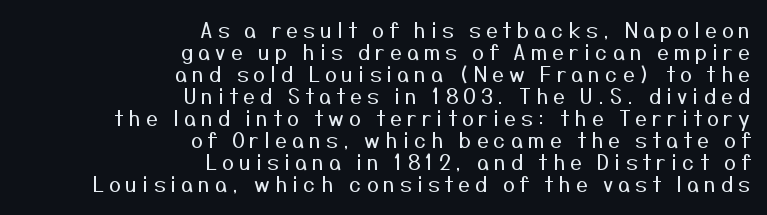
Q: Is the text bold? A: No.
Q: Is the text italic (slanted)? A: No, it is upright.
Q: Is the text underlined? A: No.
Q: How is the paragraph aligned? A: Right-aligned.
Q: Is the spacing between letters normal or unusually wide? A: Unusually wide.
Q: Is the spacing between lines tight, normal or loose? A: Tight.
